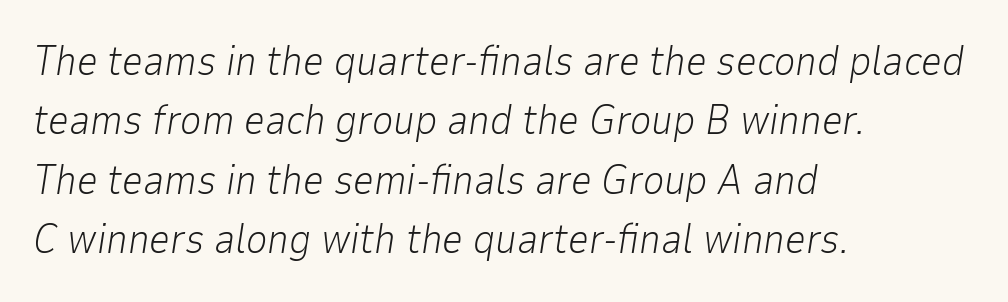
Q: Is the text bold? A: No.
Q: Is the text italic (slanted)? A: Yes, it leans right by about 9 degrees.
Q: Is the text underlined? A: No.
Q: How is the paragraph aligned? A: Left-aligned.
Q: Is the spacing between letters normal or unusually wide? A: Normal.
Q: Is the spacing between lines tight, normal or loose? A: Normal.
Q: Width (condensed, normal, or wide)? A: Normal.
Q: Stroke contrast? A: Low.
Q: x-height? A: Medium.
Q: Monospaced? A: No.
